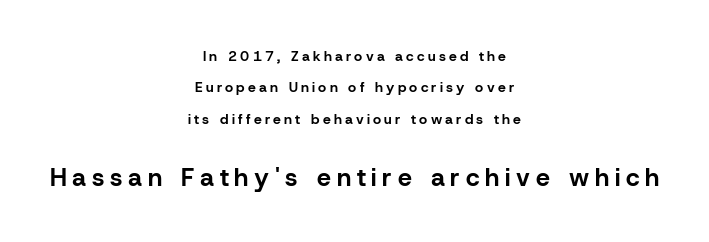
No italicization has been applied; the sample stays upright. Plenty of ink on the page — the face is bold. Between these two stacked blocks, the lower one wins on size. Honestly, there is no underline to notice here at all.
